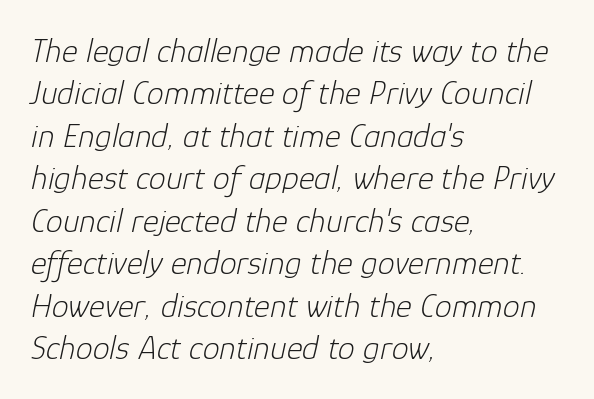
The image shows 34 px light type, italic (leaning right); set left-aligned, normal line spacing (1.25x), normal letter spacing, not underlined; low stroke contrast and a medium x-height.
